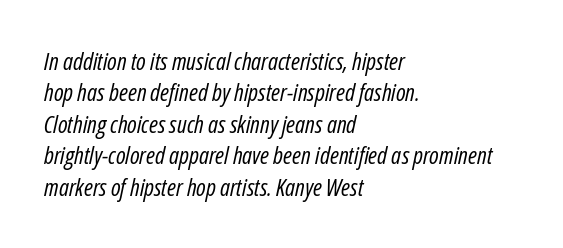
Q: Is the text bold? A: No.
Q: Is the text italic (slanted)? A: Yes, it leans right by about 12 degrees.
Q: Is the text underlined? A: No.
Q: How is the paragraph aligned? A: Left-aligned.
Q: Is the spacing between letters normal or unusually wide? A: Normal.
Q: Is the spacing between lines tight, normal or loose? A: Normal.
